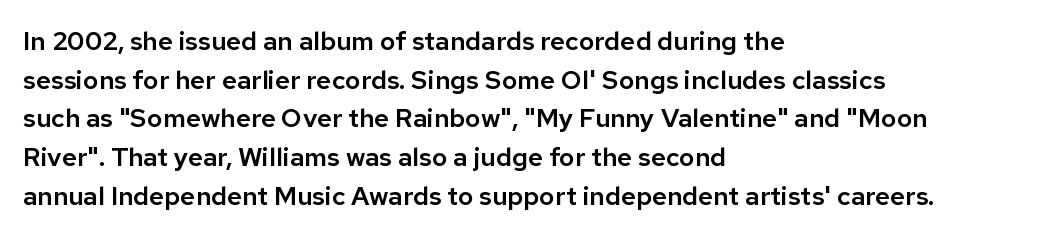
Q: Is the text italic (slanted)? A: No, it is upright.
Q: Is the text underlined? A: No.
Q: How is the paragraph aligned? A: Left-aligned.
Q: Is the spacing between letters normal or unusually wide? A: Normal.
Q: Is the spacing between lines tight, normal or loose? A: Normal.
